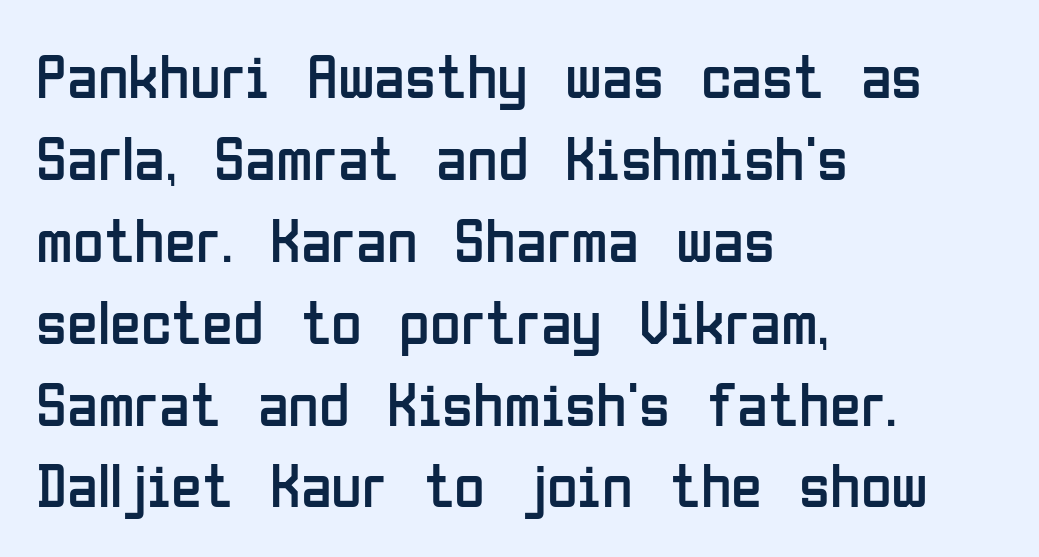
Each new line begins a customary step beneath the previous one. Does extra space separate the letters? No, they use regular spacing. Look at the bottom of the vertical strokes: they stop flat, with no serifs. The letters advance in unequal steps, a hallmark of proportional type. This sample is left-justified, so line endings fall wherever the words run out. Vertical strokes here are truly vertical.
